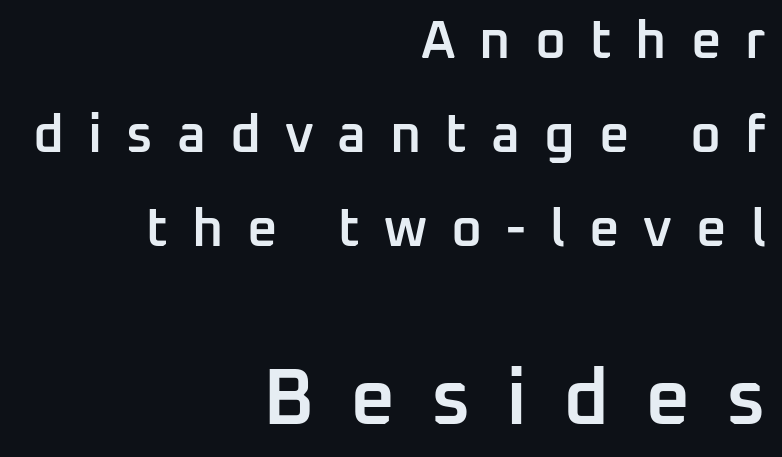
The image shows 79 px semibold sans-serif type, upright; set right-aligned, line spacing 1.77x, unusually wide letter spacing (+0.45 em), not underlined; the second (bottom) block is 1.49x larger; low stroke contrast and a medium x-height.
